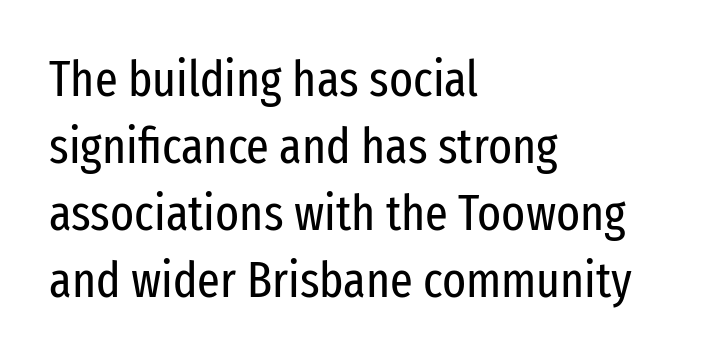
{"serif": "no", "italic": "no", "bold": "no", "weight": "regular", "width": "condensed", "stroke_contrast": "low", "x_height": "medium", "monospaced": "no", "underline": "no", "align": "left", "line_spacing": "normal", "line_spacing_ratio": 1.34, "letter_spacing": "normal", "letter_spacing_em": 0.0, "glyph_px": 50}
